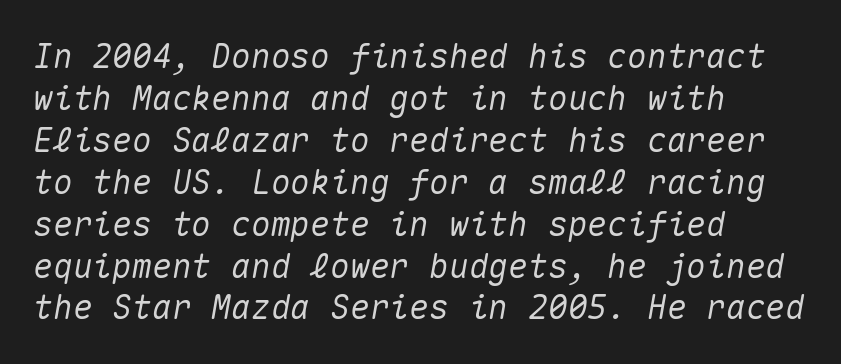
{"italic": "yes", "lean": "right", "slant_degrees": 10, "width": "normal", "stroke_contrast": "medium", "x_height": "medium", "monospaced": "yes", "underline": "no", "align": "left", "line_spacing": "normal", "line_spacing_ratio": 1.27, "letter_spacing": "normal", "letter_spacing_em": 0.0, "glyph_px": 33}
